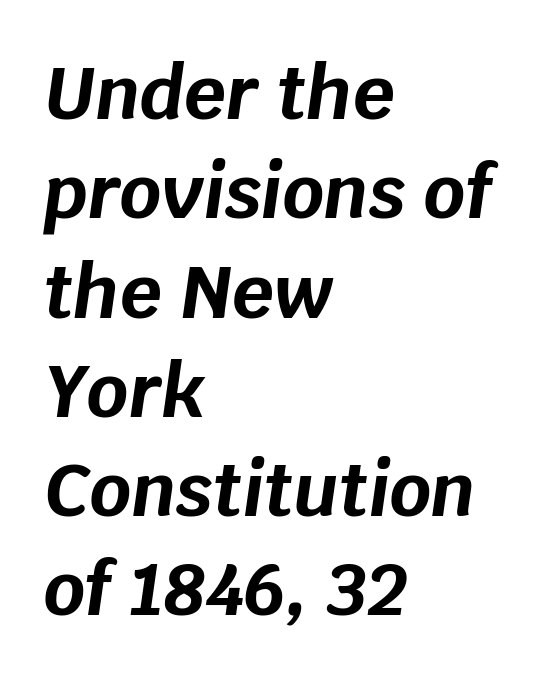
The image shows 73 px bold type, italic (leaning right); set left-aligned, normal line spacing (1.36x), normal letter spacing, not underlined; low stroke contrast and a large x-height.
